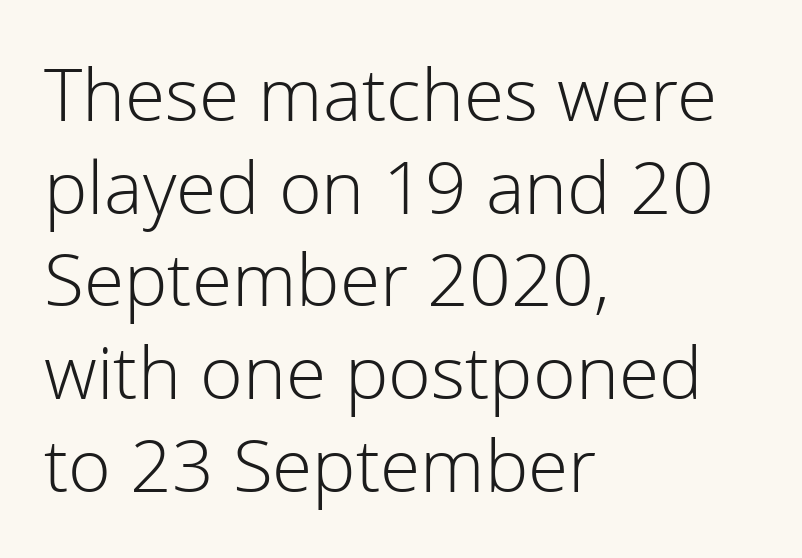
{"serif": "no", "italic": "no", "bold": "no", "weight": "light", "width": "normal", "stroke_contrast": "low", "x_height": "medium", "monospaced": "no", "underline": "no", "align": "left", "line_spacing": "normal", "line_spacing_ratio": 1.27, "letter_spacing": "normal", "letter_spacing_em": 0.0, "glyph_px": 73}
